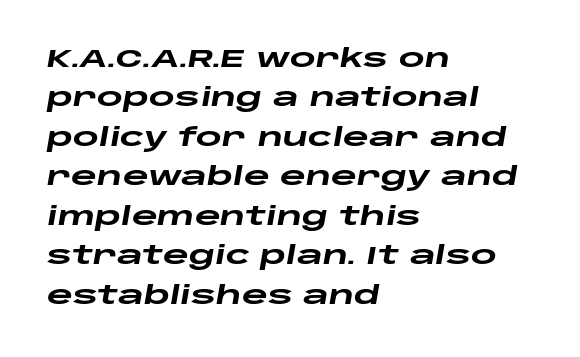
The image shows 25 px bold type, italic (leaning right); set left-aligned, normal line spacing (1.58x), normal letter spacing, not underlined.
